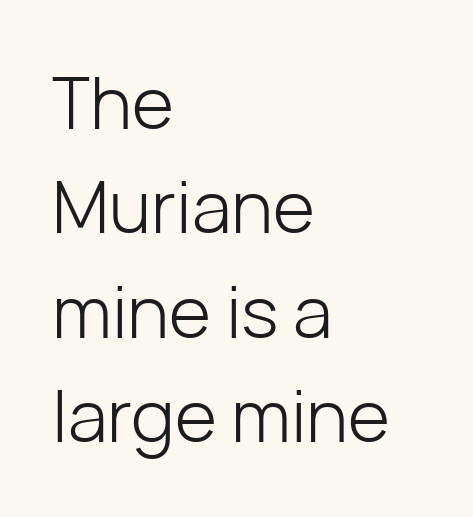
The image shows 72 px light sans-serif type, upright; set left-aligned, normal line spacing (1.45x), normal letter spacing, not underlined; low stroke contrast and a medium x-height.
